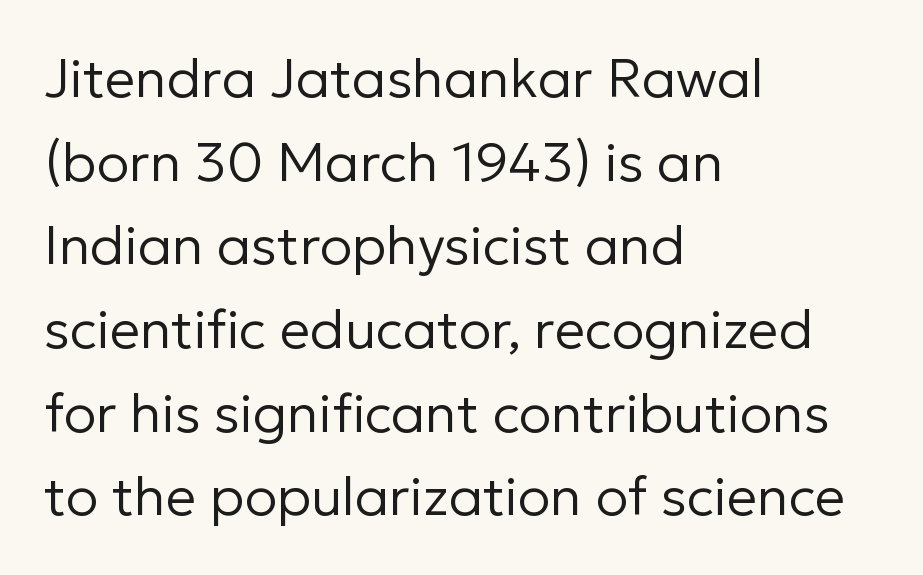
Q: Is the text bold? A: No.
Q: Is the text italic (slanted)? A: No, it is upright.
Q: Is the typeface a serif or a sans-serif typeface? A: Sans-serif.
Q: Is the text underlined? A: No.
Q: How is the paragraph aligned? A: Left-aligned.
Q: Is the spacing between letters normal or unusually wide? A: Normal.
Q: Is the spacing between lines tight, normal or loose? A: Normal.
Q: Width (condensed, normal, or wide)? A: Normal.
Q: Stroke contrast? A: Low.
Q: x-height? A: Medium.
Q: Monospaced? A: No.
